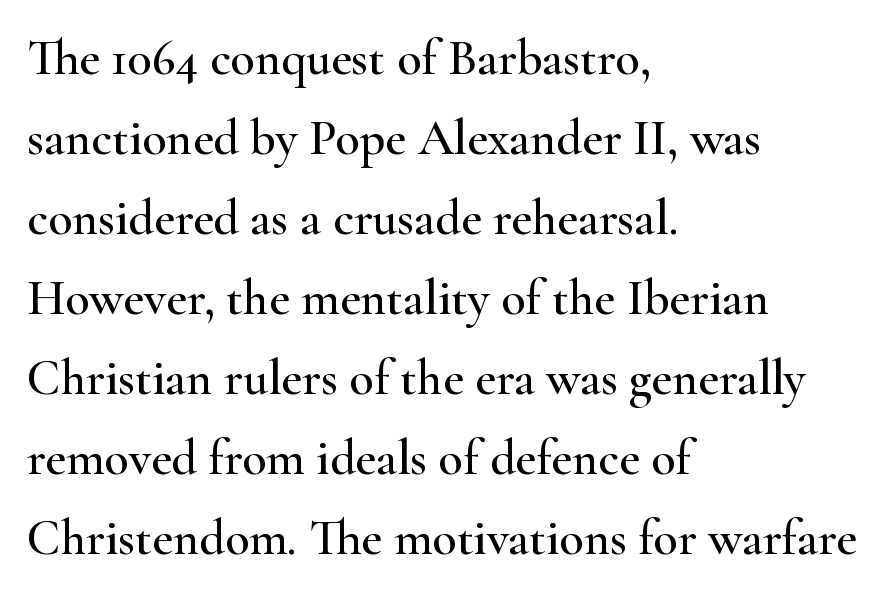
{"serif": "yes", "italic": "no", "width": "wide", "stroke_contrast": "high", "x_height": "small", "monospaced": "no", "underline": "no", "align": "left", "line_spacing": "normal", "line_spacing_ratio": 1.6, "letter_spacing": "normal", "letter_spacing_em": 0.0, "glyph_px": 50}
